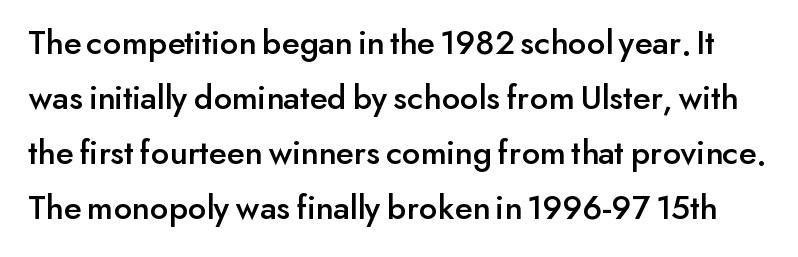
Q: Is the text italic (slanted)? A: No, it is upright.
Q: Is the typeface a serif or a sans-serif typeface? A: Sans-serif.
Q: Is the text underlined? A: No.
Q: Is the spacing between letters normal or unusually wide? A: Normal.
Q: Is the spacing between lines tight, normal or loose? A: Normal.
Q: Width (condensed, normal, or wide)? A: Normal.
Q: Stroke contrast? A: Low.
Q: x-height? A: Small.
Q: Monospaced? A: No.
